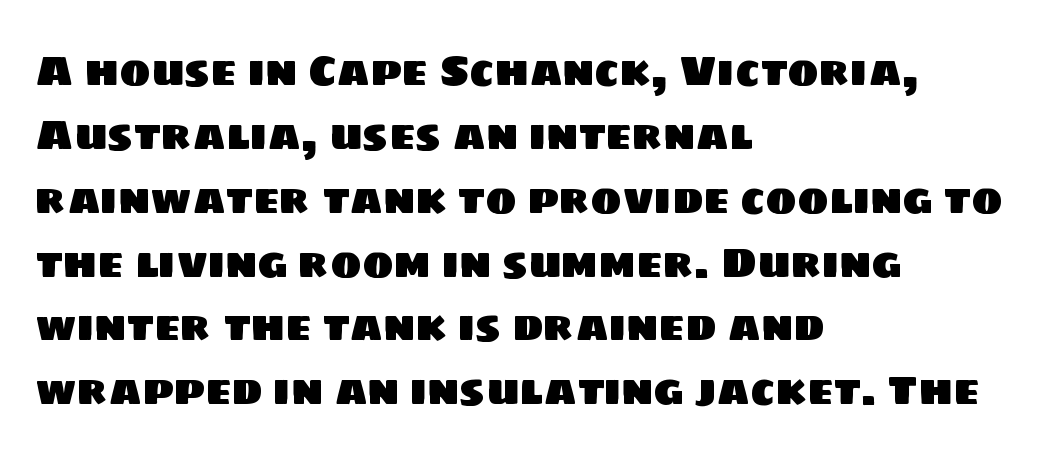
{"serif": "no", "width": "normal", "stroke_contrast": "low", "x_height": "large", "monospaced": "no", "underline": "no", "align": "left", "line_spacing": "normal", "line_spacing_ratio": 1.52, "letter_spacing": "normal", "letter_spacing_em": 0.0, "glyph_px": 42}
